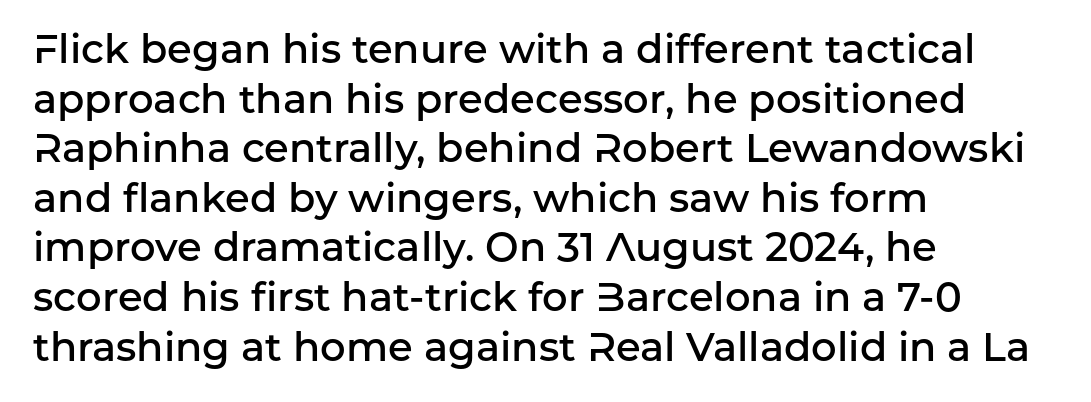
Q: Is the text bold? A: Semi-bold.
Q: Is the text italic (slanted)? A: No, it is upright.
Q: Is the typeface a serif or a sans-serif typeface? A: Sans-serif.
Q: Is the text underlined? A: No.
Q: How is the paragraph aligned? A: Left-aligned.
Q: Is the spacing between letters normal or unusually wide? A: Normal.
Q: Width (condensed, normal, or wide)? A: Normal.
Q: Stroke contrast? A: Low.
Q: x-height? A: Medium.
Q: Monospaced? A: No.
